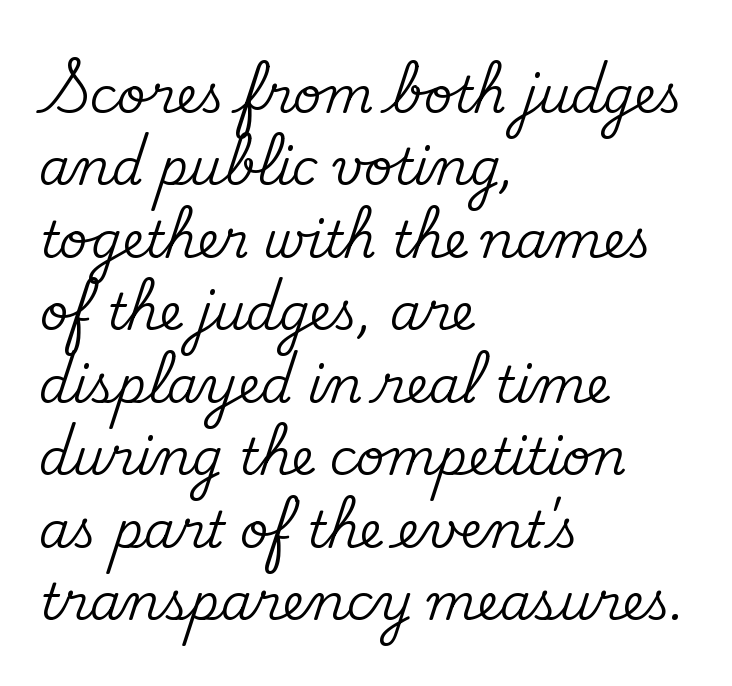
The image shows 50 px text type; set left-aligned, normal line spacing (1.45x), normal letter spacing, not underlined; medium stroke contrast and a small x-height.
